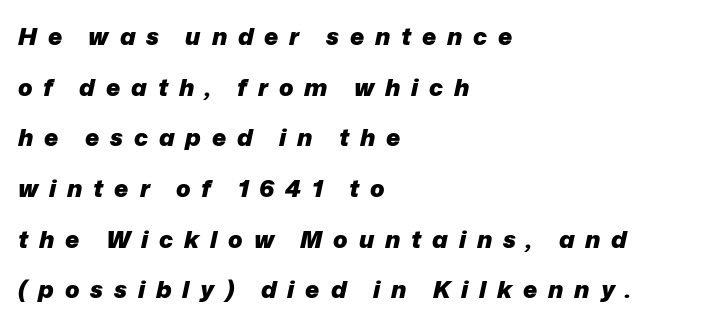
The image shows 24 px bold type, italic (leaning right); set left-aligned, loose line spacing (2.11x), unusually wide letter spacing (+0.45 em), not underlined.
